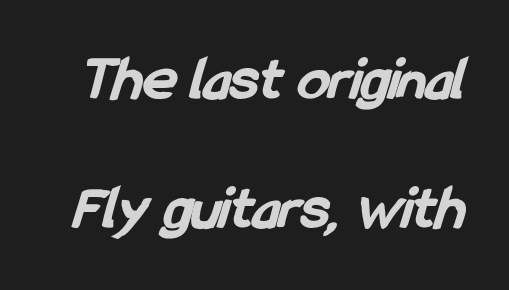
Here the designer chose a conventional face with non-uniform glyph widths. Vertically, the passage feels expansive, rows floating well apart. The zone under the glyphs is completely vacant. Typographic density is high because the face is bold.
